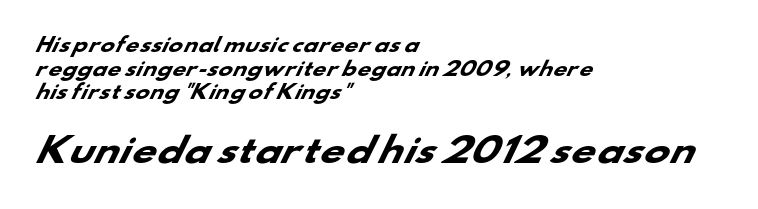
Q: Is the text bold? A: Yes.
Q: Is the typeface a serif or a sans-serif typeface? A: Sans-serif.
Q: Is the text underlined? A: No.
Q: How is the paragraph aligned? A: Left-aligned.
Q: Is the spacing between letters normal or unusually wide? A: Normal.
Q: Which block of text is set in a larger size, the first (top) or the second (bottom)? A: The second (bottom) one.
Q: Width (condensed, normal, or wide)? A: Wide.
Q: Stroke contrast? A: Low.
Q: x-height? A: Small.
Q: Monospaced? A: No.
